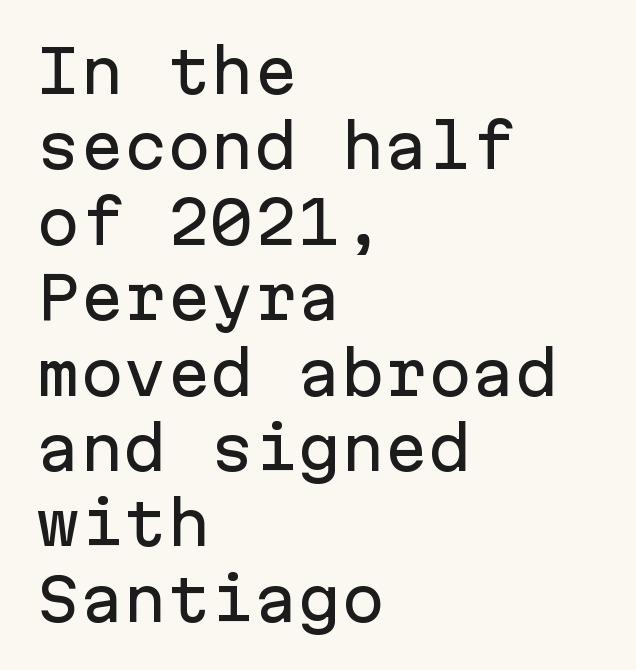
There is no visible air inserted between adjacent glyphs. Quick note: interline space is typical. Every character here occupies the same horizontal width, giving the sample a typewriter-like rhythm. Ascenders rise straight up at ninety degrees.
